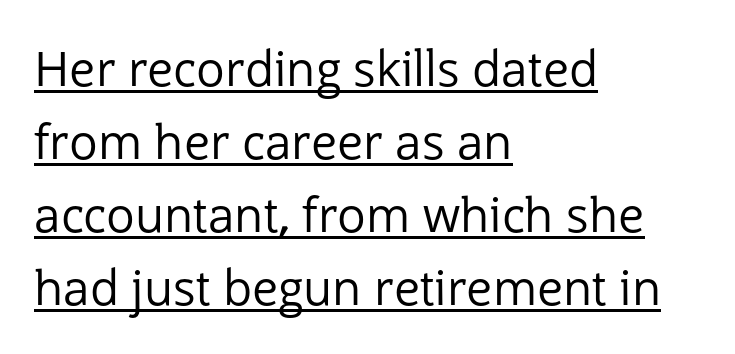
The image shows 48 px regular-weight sans-serif type, upright; set left-aligned, normal line spacing (1.52x), normal letter spacing, underlined; low stroke contrast and a medium x-height.
